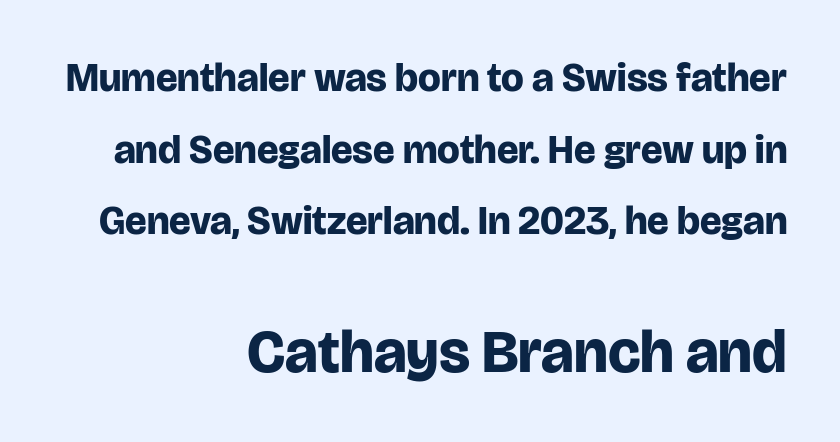
Q: Is the text bold? A: Yes.
Q: Is the text italic (slanted)? A: No, it is upright.
Q: Is the typeface a serif or a sans-serif typeface? A: Sans-serif.
Q: Is the text underlined? A: No.
Q: How is the paragraph aligned? A: Right-aligned.
Q: Is the spacing between letters normal or unusually wide? A: Normal.
Q: Which block of text is set in a larger size, the first (top) or the second (bottom)? A: The second (bottom) one.
Q: Width (condensed, normal, or wide)? A: Normal.
Q: Stroke contrast? A: Low.
Q: x-height? A: Large.
Q: Monospaced? A: No.
